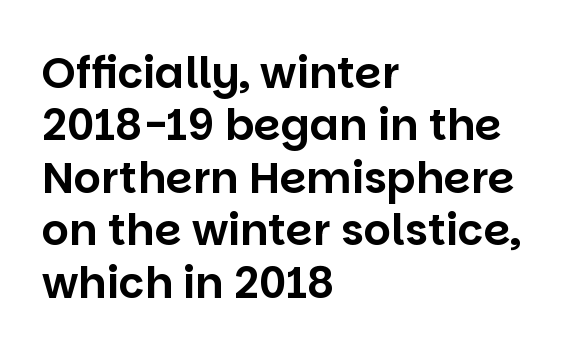
Q: Is the text italic (slanted)? A: No, it is upright.
Q: Is the typeface a serif or a sans-serif typeface? A: Sans-serif.
Q: Is the text underlined? A: No.
Q: How is the paragraph aligned? A: Left-aligned.
Q: Is the spacing between letters normal or unusually wide? A: Normal.
Q: Width (condensed, normal, or wide)? A: Normal.
Q: Stroke contrast? A: Low.
Q: x-height? A: Large.
Q: Monospaced? A: No.
